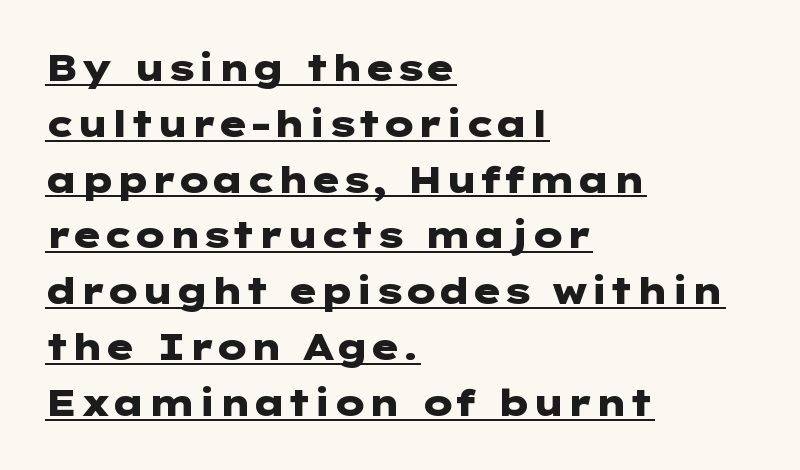
{"serif": "no", "italic": "no", "bold": "yes", "weight": "heavy", "width": "wide", "stroke_contrast": "low", "x_height": "medium", "underline": "yes", "align": "left", "line_spacing": "normal", "line_spacing_ratio": 1.55, "letter_spacing": "normal", "letter_spacing_em": 0.0, "glyph_px": 36}
